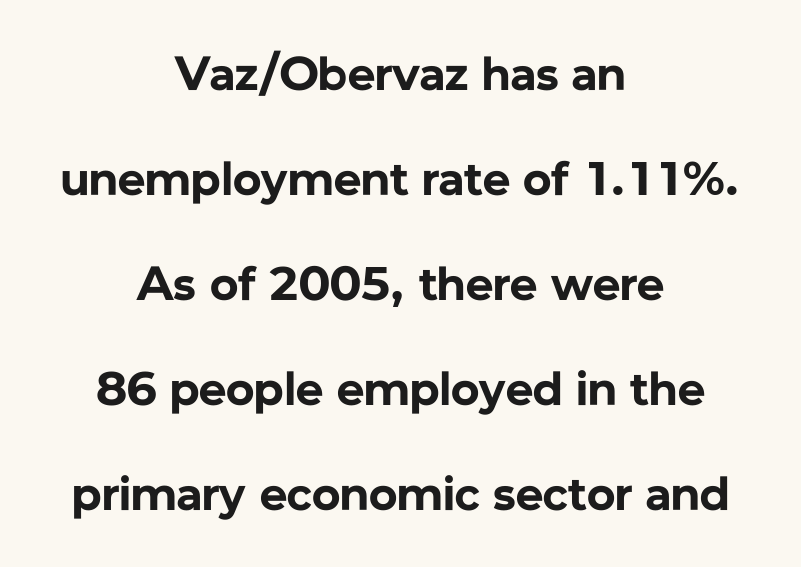
Q: Is the text bold? A: Yes.
Q: Is the text italic (slanted)? A: No, it is upright.
Q: Is the typeface a serif or a sans-serif typeface? A: Sans-serif.
Q: Is the text underlined? A: No.
Q: How is the paragraph aligned? A: Centered.
Q: Is the spacing between letters normal or unusually wide? A: Normal.
Q: Is the spacing between lines tight, normal or loose? A: Loose.
Q: Width (condensed, normal, or wide)? A: Normal.
Q: Stroke contrast? A: Low.
Q: x-height? A: Medium.
Q: Monospaced? A: No.
